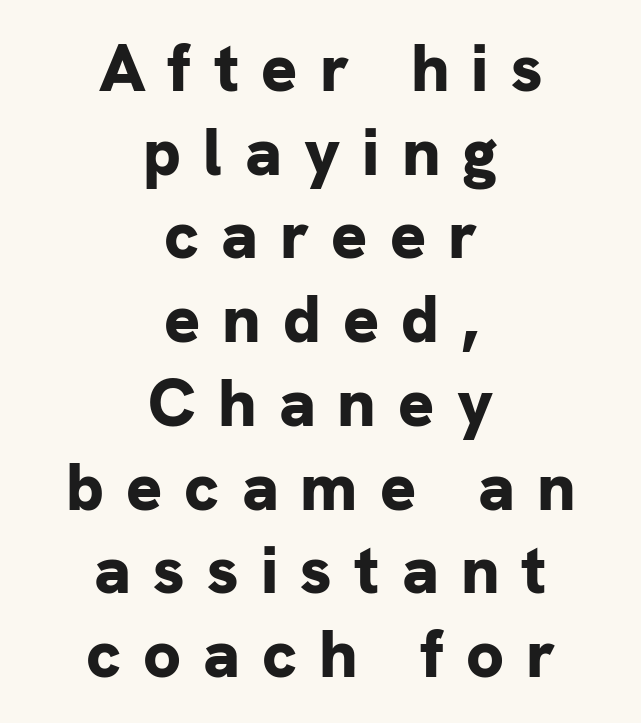
{"serif": "no", "italic": "no", "bold": "yes", "weight": "bold", "width": "normal", "stroke_contrast": "low", "x_height": "medium", "monospaced": "no", "underline": "no", "align": "center", "line_spacing": "normal", "line_spacing_ratio": 1.25, "letter_spacing": "wide", "letter_spacing_em": 0.33, "glyph_px": 67}
